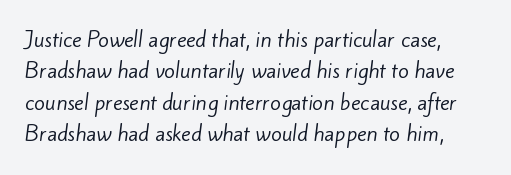
The image shows 20 px text type; set normal line spacing (1.57x), normal letter spacing, not underlined.
